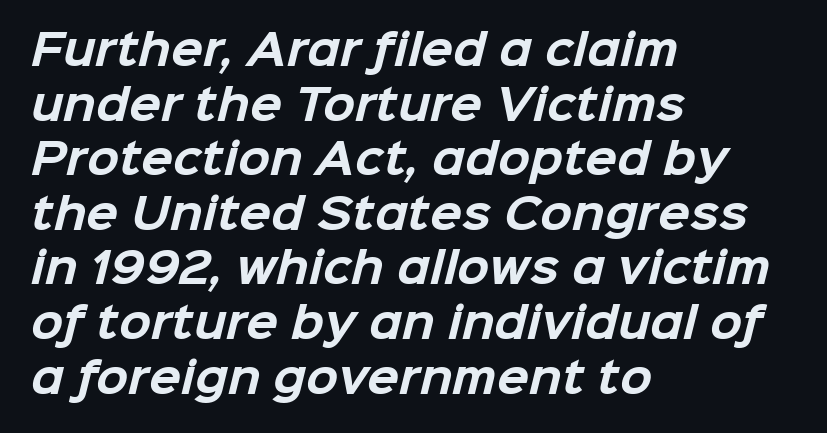
The image shows 42 px bold sans-serif type; set left-aligned, normal line spacing (1.3x), normal letter spacing, not underlined; low stroke contrast and a medium x-height.
